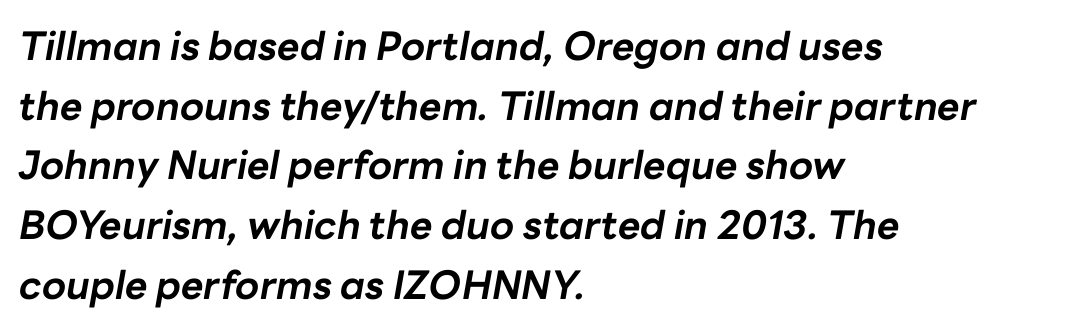
Q: Is the text bold? A: Yes.
Q: Is the text italic (slanted)? A: Yes, it leans right by about 10 degrees.
Q: Is the text underlined? A: No.
Q: How is the paragraph aligned? A: Left-aligned.
Q: Is the spacing between letters normal or unusually wide? A: Normal.
Q: Is the spacing between lines tight, normal or loose? A: Normal.
Q: Width (condensed, normal, or wide)? A: Normal.
Q: Stroke contrast? A: Low.
Q: x-height? A: Medium.
Q: Monospaced? A: No.
